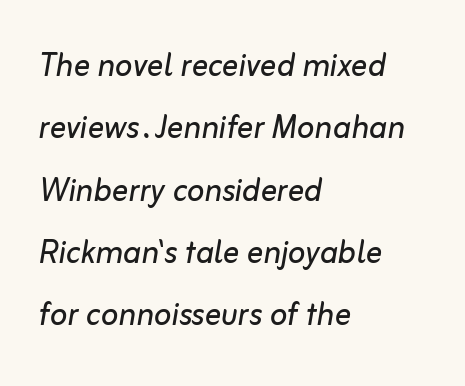
The image shows 41 px regular-weight type, italic (leaning right); set left-aligned, normal line spacing (1.52x), normal letter spacing, not underlined; low stroke contrast and a medium x-height.
